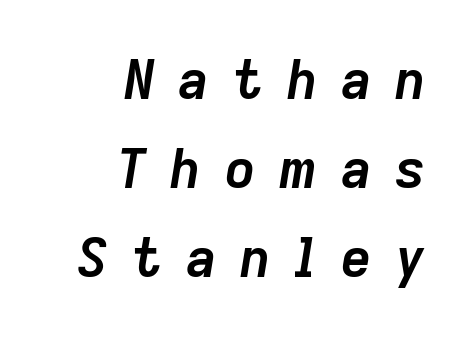
Loose tracking; the words dissolve into strings of separated letters. This sample uses an oblique cut, with every glyph tilted off the vertical. Compared with a flush-left layout, this one pins lines to the opposite, right side. Typesetter's note: full bold, strokes at maximum text heaviness. The lines sit at an ordinary, default distance from one another. Has an underline been added? It has not.
